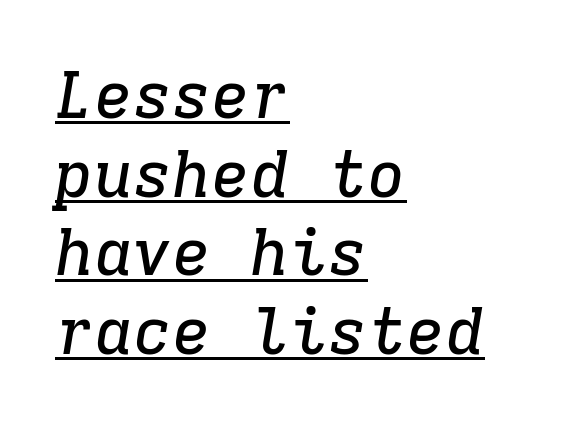
{"serif": "yes", "italic": "yes", "lean": "right", "slant_degrees": 9, "width": "normal", "stroke_contrast": "low", "x_height": "medium", "monospaced": "yes", "underline": "yes", "align": "left", "line_spacing_ratio": 1.21, "letter_spacing": "normal", "letter_spacing_em": 0.0, "glyph_px": 65}
